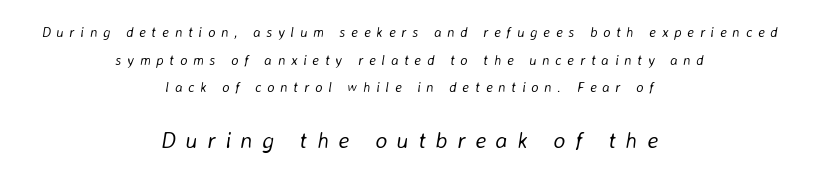
{"italic": "yes", "lean": "right", "slant_degrees": 8, "bold": "no", "underline": "no", "align": "center", "line_spacing": "loose", "line_spacing_ratio": 1.98, "letter_spacing": "wide", "letter_spacing_em": 0.41, "larger_block": "second", "size_ratio": 1.64, "glyph_px": 23}
